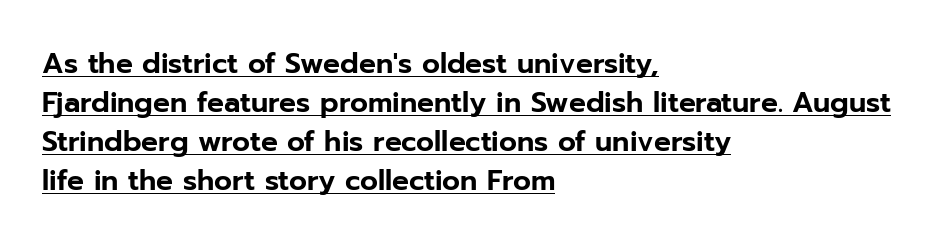
Q: Is the text italic (slanted)? A: No, it is upright.
Q: Is the typeface a serif or a sans-serif typeface? A: Sans-serif.
Q: Is the text underlined? A: Yes.
Q: How is the paragraph aligned? A: Left-aligned.
Q: Is the spacing between letters normal or unusually wide? A: Normal.
Q: Is the spacing between lines tight, normal or loose? A: Normal.
Q: Width (condensed, normal, or wide)? A: Normal.
Q: Stroke contrast? A: Low.
Q: x-height? A: Medium.
Q: Monospaced? A: No.
